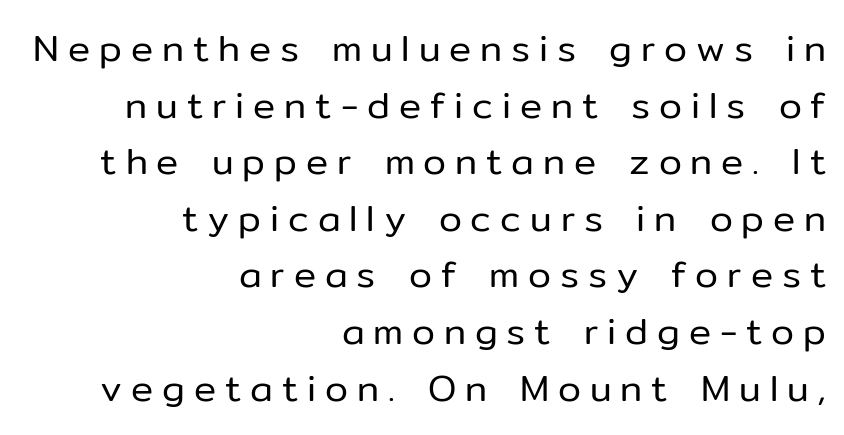
{"serif": "no", "italic": "no", "bold": "no", "weight": "regular", "width": "normal", "stroke_contrast": "low", "x_height": "medium", "monospaced": "no", "underline": "no", "align": "right", "line_spacing": "normal", "line_spacing_ratio": 1.53, "letter_spacing": "wide", "letter_spacing_em": 0.24, "glyph_px": 37}
